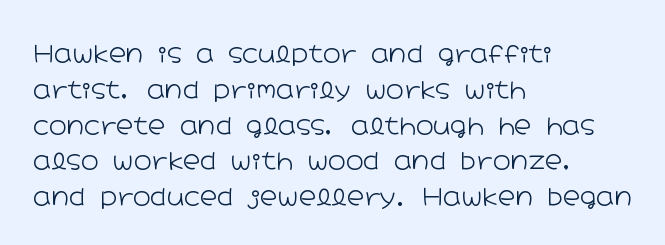
The setting favours the left margin, as ordinary paragraphs usually do. Upright lettering throughout. Letter spacing: default. No chunkiness to these letters — they're not bold.
